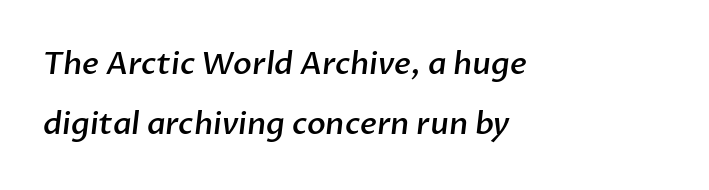
The ragged edge is on the right, which tells us the setting is flush left. The designer went with a sans here, leaving each stem footless. Horizontal bands of white between lines are thick stripes. Tracking here is standard; glyphs follow each other at the usual distance. Compared with an ordinary text face, these strokes are moderately heavier — a semibold. Plain, unruled lines of type.
